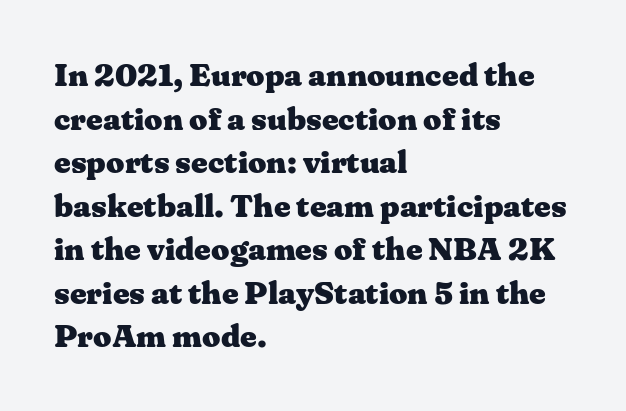
Q: Is the text bold? A: Yes.
Q: Is the text italic (slanted)? A: No, it is upright.
Q: Is the typeface a serif or a sans-serif typeface? A: Serif.
Q: Is the text underlined? A: No.
Q: How is the paragraph aligned? A: Left-aligned.
Q: Is the spacing between letters normal or unusually wide? A: Normal.
Q: Is the spacing between lines tight, normal or loose? A: Normal.
Q: Width (condensed, normal, or wide)? A: Wide.
Q: Stroke contrast? A: Medium.
Q: x-height? A: Medium.
Q: Monospaced? A: No.
